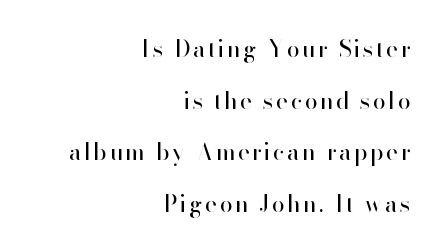
The image shows 23 px text type, upright; set right-aligned, loose line spacing (2.25x), not underlined.
